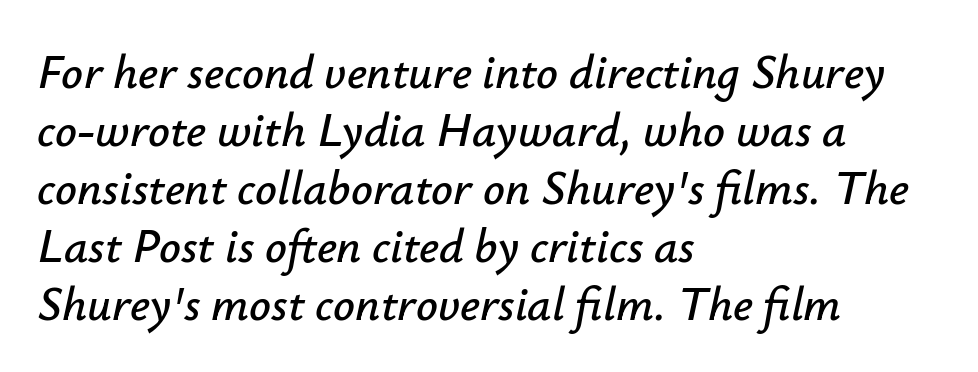
The image shows 48 px text type, italic (leaning right); set left-aligned, line spacing 1.21x, normal letter spacing, not underlined; low stroke contrast and a small x-height.
